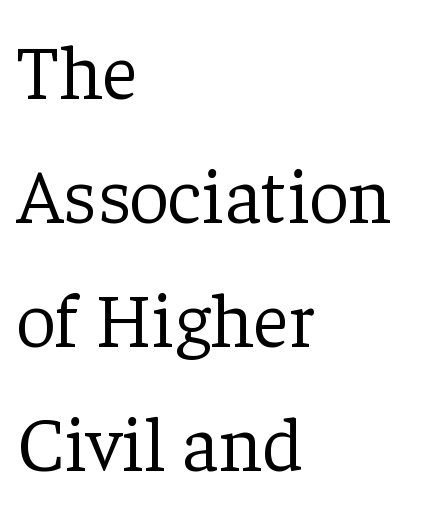
The image shows 78 px light serif type, upright; set left-aligned, normal line spacing (1.59x), normal letter spacing, not underlined; low stroke contrast and a medium x-height.
